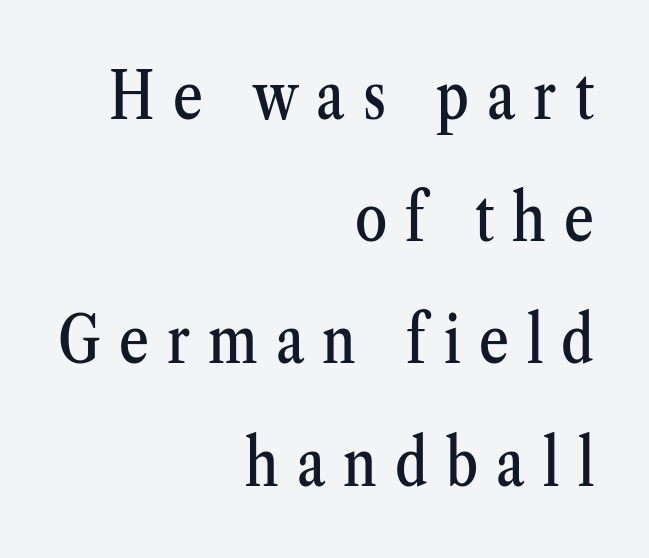
The image shows 65 px condensed serif type, upright; set right-aligned, line spacing 1.88x, unusually wide letter spacing (+0.28 em), not underlined; medium stroke contrast and a medium x-height.
